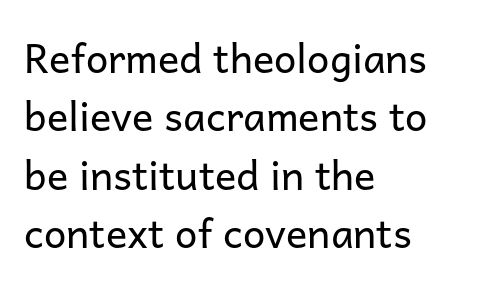
{"serif": "no", "italic": "no", "bold": "no", "weight": "regular", "width": "normal", "stroke_contrast": "low", "x_height": "medium", "monospaced": "no", "underline": "no", "align": "left", "line_spacing": "normal", "line_spacing_ratio": 1.46, "letter_spacing": "normal", "letter_spacing_em": 0.0, "glyph_px": 40}
